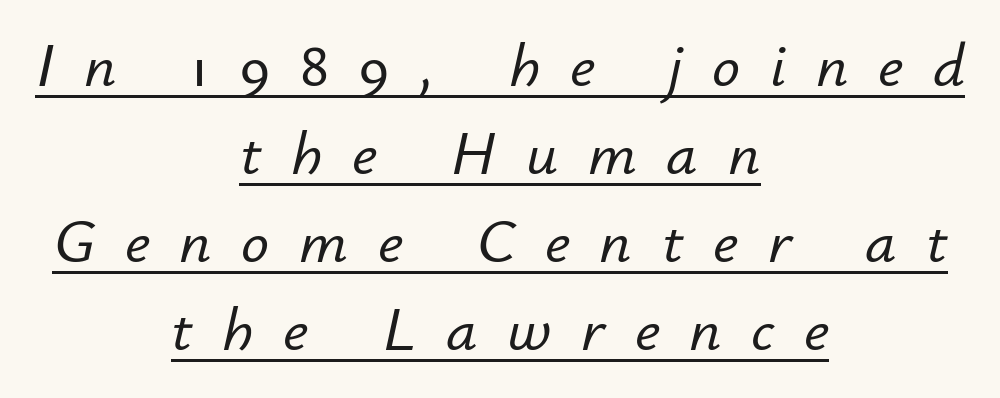
Q: Is the text italic (slanted)? A: Yes, it leans right by about 12 degrees.
Q: Is the text underlined? A: Yes.
Q: How is the paragraph aligned? A: Centered.
Q: Is the spacing between letters normal or unusually wide? A: Unusually wide.
Q: Is the spacing between lines tight, normal or loose? A: Normal.
Q: Width (condensed, normal, or wide)? A: Normal.
Q: Stroke contrast? A: Low.
Q: x-height? A: Small.
Q: Monospaced? A: No.
